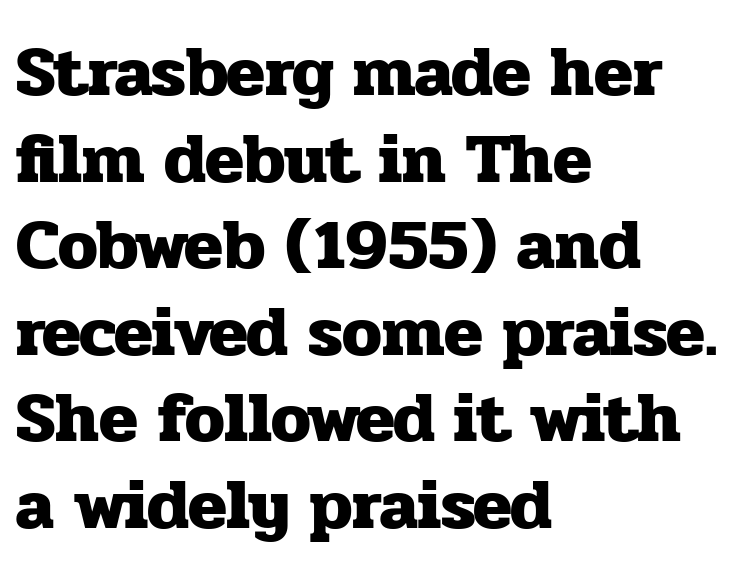
{"serif": "yes", "italic": "no", "bold": "yes", "weight": "heavy", "width": "normal", "stroke_contrast": "low", "x_height": "medium", "monospaced": "no", "underline": "no", "align": "left", "line_spacing_ratio": 1.22, "letter_spacing": "normal", "letter_spacing_em": 0.0, "glyph_px": 71}
